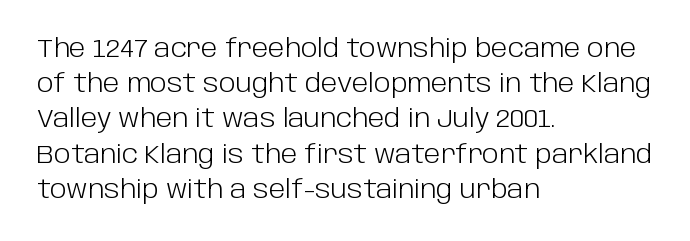
{"italic": "no", "bold": "no", "underline": "no", "align": "left", "line_spacing": "normal", "line_spacing_ratio": 1.41, "letter_spacing": "normal", "letter_spacing_em": 0.0, "glyph_px": 25}
